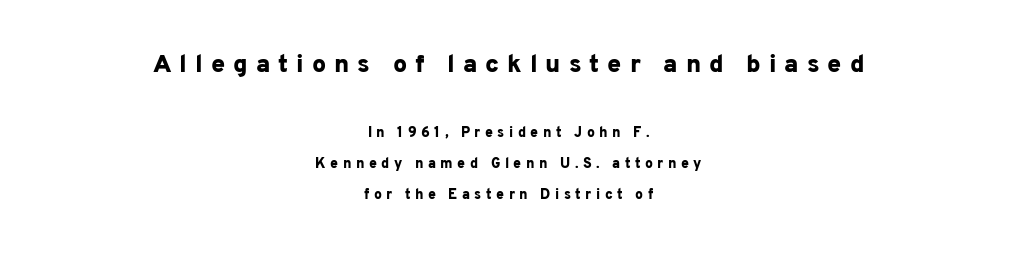
The image shows 25 px bold type, upright; set centered, loose line spacing (2.21x), unusually wide letter spacing (+0.32 em), not underlined; the first (top) block is 1.79x larger.
